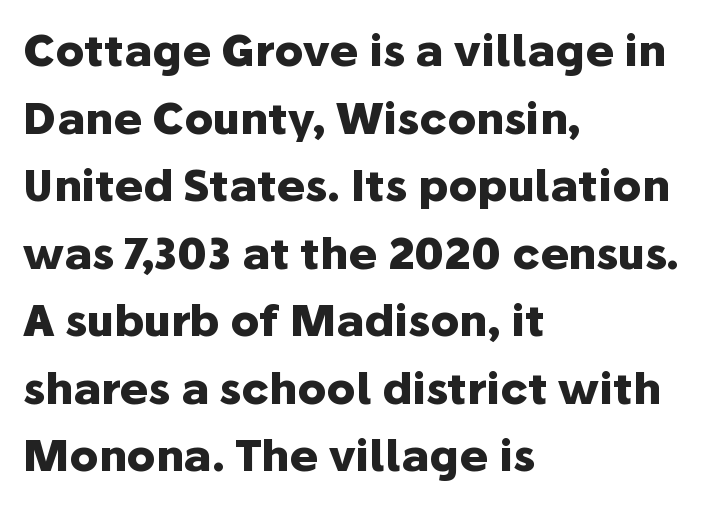
The image shows 43 px heavy sans-serif type, upright; set left-aligned, normal line spacing (1.57x), normal letter spacing, not underlined; low stroke contrast and a medium x-height.
